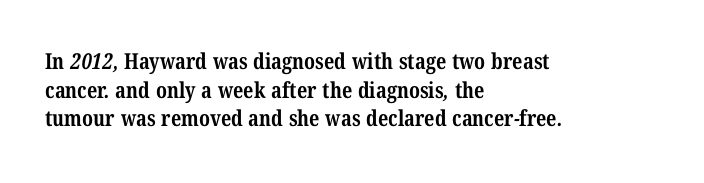
Rule under the text: the space is simply empty. Compared with typical paragraphs, the rows here are spaced about the same. Typographic density is high because the face is bold. This sample is left-justified, so line endings fall wherever the words run out.
